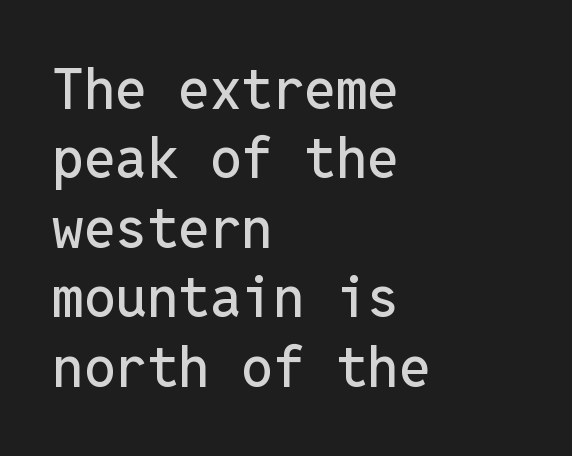
The image shows 56 px sans-serif type, upright, monospaced; set left-aligned, line spacing 1.24x, normal letter spacing, not underlined; low stroke contrast and a medium x-height.
